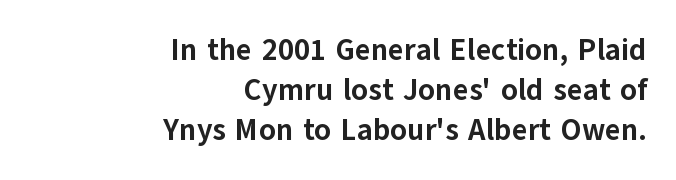
The setting favours the right margin, as signatures and pull-quotes sometimes do. The space directly below the letters is spotless. Tall strokes in this sample are plumb rather than angled. A typesetter would call this zero additional tracking. Examine the stroke ends and you'll find no serifs.
